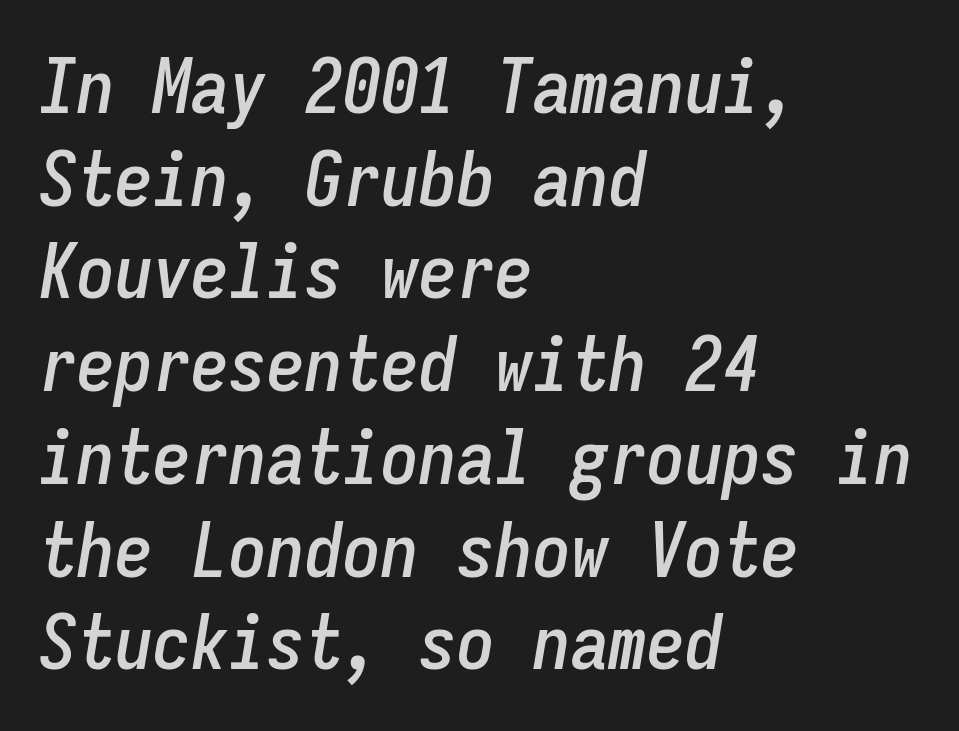
{"italic": "yes", "lean": "right", "slant_degrees": 9, "width": "condensed", "stroke_contrast": "low", "x_height": "medium", "monospaced": "yes", "underline": "no", "align": "left", "line_spacing_ratio": 1.22, "letter_spacing": "normal", "letter_spacing_em": 0.0, "glyph_px": 76}
